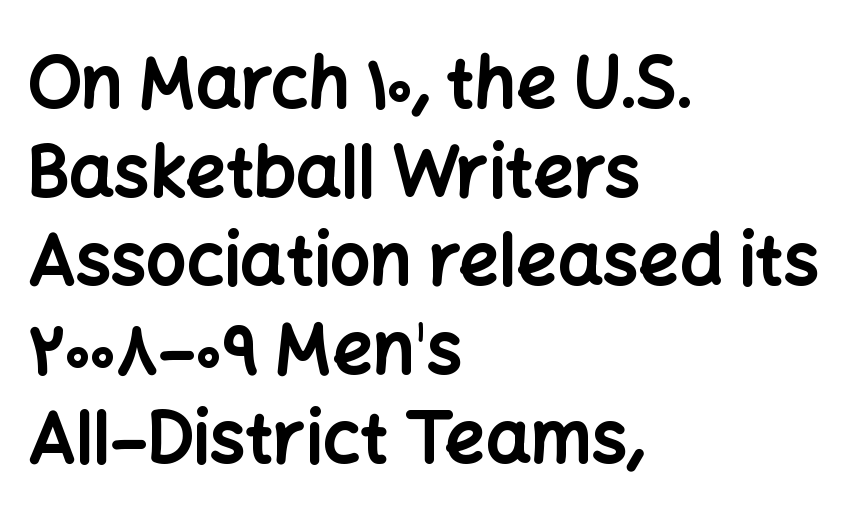
{"serif": "no", "italic": "no", "bold": "yes", "weight": "bold", "width": "normal", "stroke_contrast": "low", "x_height": "medium", "monospaced": "no", "underline": "no", "align": "left", "line_spacing": "normal", "line_spacing_ratio": 1.25, "letter_spacing": "normal", "letter_spacing_em": 0.0, "glyph_px": 71}
